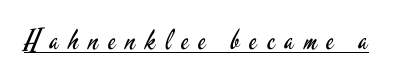
You could not count columns in this text — the font is proportionally spaced. Notice how a bar underscores the lettering throughout. The horizontal fit of the characters is loose and conspicuously gappy. The font family rendered here belongs to the sans-serif group. Is this a heavy cut? Hardly; it is regular or lighter.
